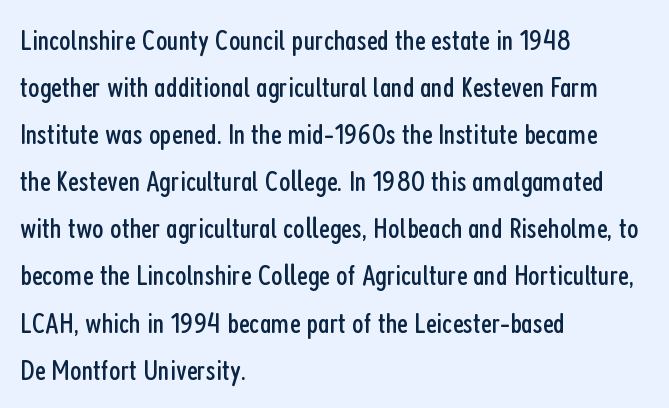
The image shows 30 px regular-weight, condensed sans-serif type, upright; set left-aligned, normal line spacing (1.57x), normal letter spacing, not underlined; low stroke contrast and a medium x-height.
